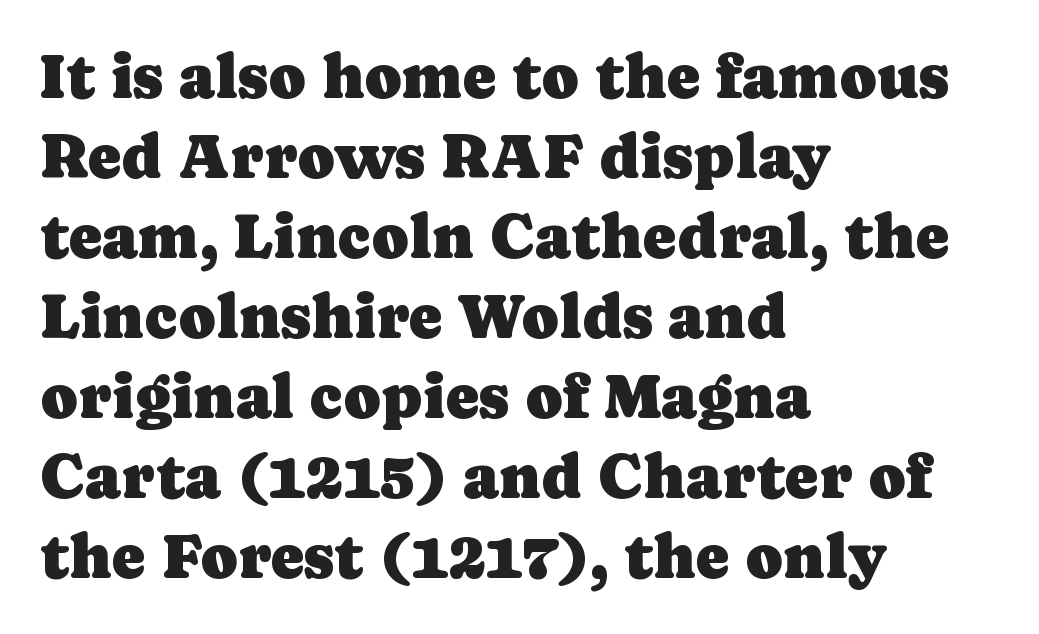
The image shows 63 px serif type, upright; set left-aligned, normal line spacing (1.27x), normal letter spacing, not underlined; low stroke contrast and a medium x-height.
